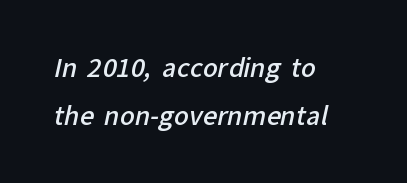
The image shows 25 px text type; set left-aligned, loose line spacing (1.92x), normal letter spacing, not underlined.
